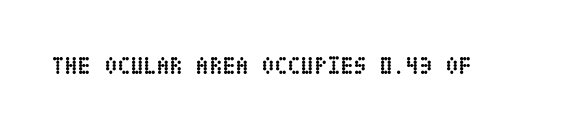
What stands out about the letter spacing? Nothing — it is the standard amount. Upright lettering throughout. Bold? Absolutely — the strokes are thick and heavy. The glyphs are unaccompanied by any horizontal stroke below them.
